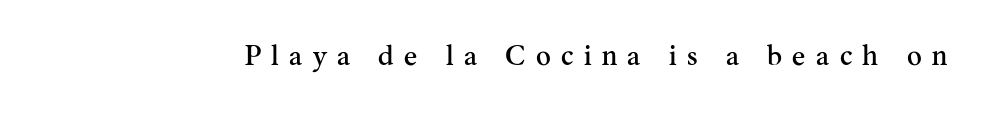
Posture: upright roman. The letterforms stand isolated, each surrounded by extra space. Yep, those are serifs on the letters. The space directly below the letters is spotless.
